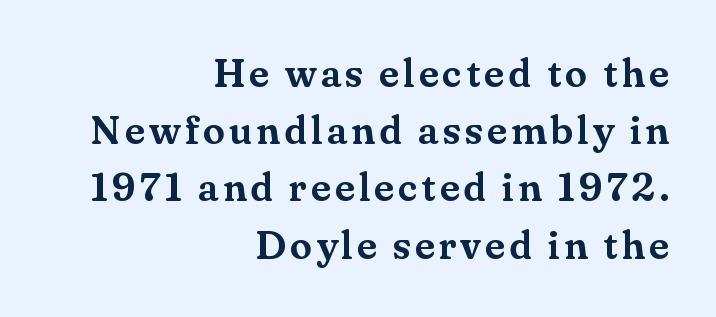
{"serif": "yes", "italic": "no", "width": "normal", "stroke_contrast": "medium", "x_height": "small", "monospaced": "no", "underline": "no", "align": "right", "line_spacing": "normal", "line_spacing_ratio": 1.43, "glyph_px": 40}
